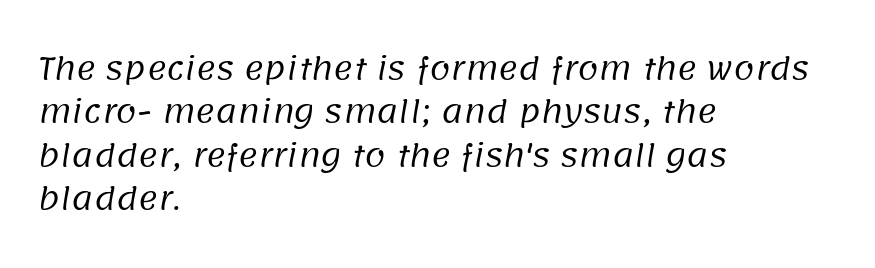
Proportional: the letters do not fall into vertical columns. The rag falls on the right side of this text block. Line spacing here is normal. Summary of weight: not heavy and not bold.
